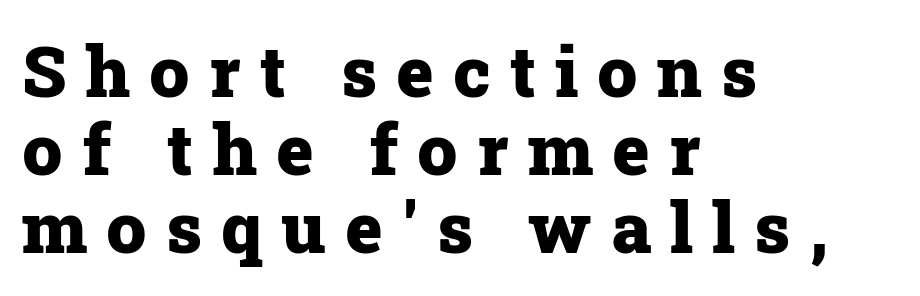
How are the letters spaced? Widely, with obvious added tracking. The characters display serif detailing at their extremities. These lines huddle together more closely than default settings would place them. Spacing verdict: proportional, widths tailored to each character. Compared with an ordinary text face, these strokes are far heavier — a full bold. No italicization has been applied; the sample stays upright.
